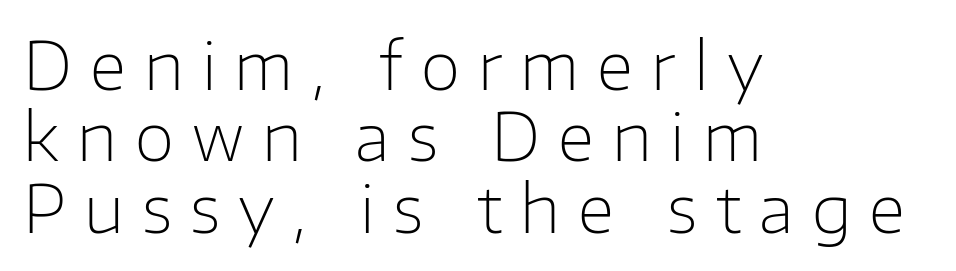
Q: Is the text bold? A: No.
Q: Is the text italic (slanted)? A: No, it is upright.
Q: Is the typeface a serif or a sans-serif typeface? A: Sans-serif.
Q: Is the text underlined? A: No.
Q: How is the paragraph aligned? A: Left-aligned.
Q: Is the spacing between letters normal or unusually wide? A: Unusually wide.
Q: Is the spacing between lines tight, normal or loose? A: Tight.
Q: Width (condensed, normal, or wide)? A: Normal.
Q: Stroke contrast? A: Low.
Q: x-height? A: Medium.
Q: Monospaced? A: No.
